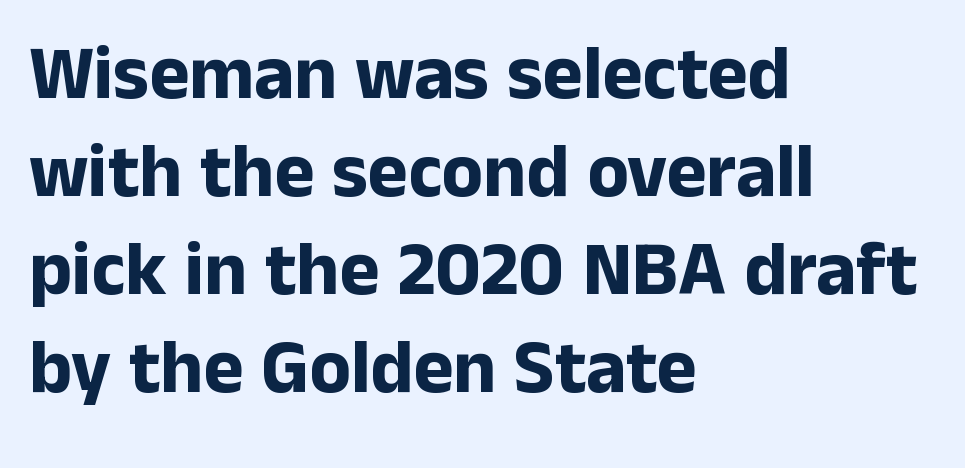
Q: Is the text bold? A: Yes.
Q: Is the text italic (slanted)? A: No, it is upright.
Q: Is the typeface a serif or a sans-serif typeface? A: Sans-serif.
Q: Is the text underlined? A: No.
Q: How is the paragraph aligned? A: Left-aligned.
Q: Is the spacing between letters normal or unusually wide? A: Normal.
Q: Is the spacing between lines tight, normal or loose? A: Normal.
Q: Width (condensed, normal, or wide)? A: Normal.
Q: Stroke contrast? A: Low.
Q: x-height? A: Medium.
Q: Monospaced? A: No.
